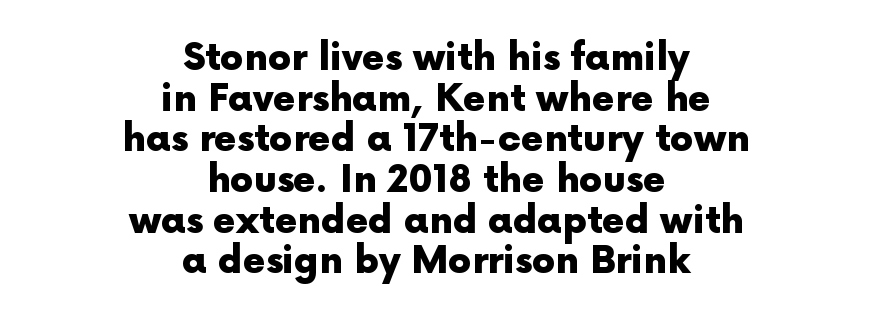
{"serif": "no", "italic": "no", "bold": "yes", "weight": "heavy", "width": "normal", "x_height": "medium", "monospaced": "no", "underline": "no", "align": "center", "line_spacing": "tight", "line_spacing_ratio": 1.1, "letter_spacing": "normal", "letter_spacing_em": 0.0, "glyph_px": 37}
